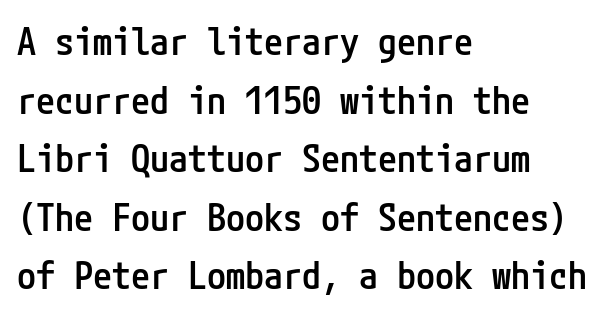
Q: Is the text bold? A: Semi-bold.
Q: Is the text italic (slanted)? A: No, it is upright.
Q: Is the typeface a serif or a sans-serif typeface? A: Sans-serif.
Q: Is the text underlined? A: No.
Q: How is the paragraph aligned? A: Left-aligned.
Q: Is the spacing between letters normal or unusually wide? A: Normal.
Q: Is the spacing between lines tight, normal or loose? A: Normal.
Q: Width (condensed, normal, or wide)? A: Condensed.
Q: Stroke contrast? A: Low.
Q: x-height? A: Medium.
